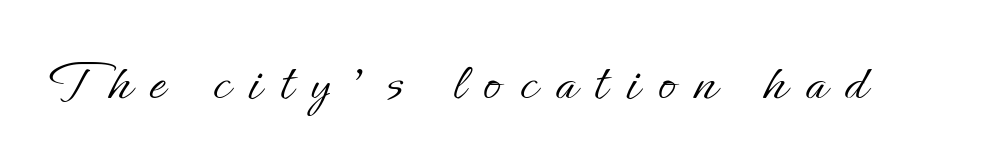
The image shows 58 px light type; set unusually wide letter spacing (+0.32 em), not underlined; low stroke contrast and a small x-height.
